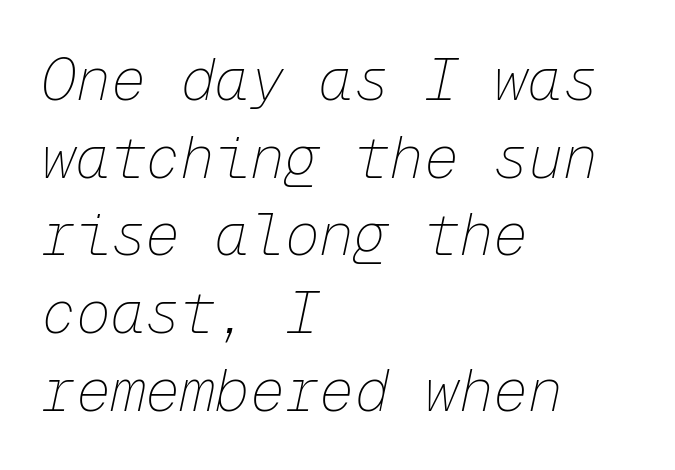
Q: Is the text bold? A: No.
Q: Is the text italic (slanted)? A: Yes, it leans right by about 12 degrees.
Q: Is the text underlined? A: No.
Q: How is the paragraph aligned? A: Left-aligned.
Q: Is the spacing between letters normal or unusually wide? A: Normal.
Q: Is the spacing between lines tight, normal or loose? A: Normal.
Q: Width (condensed, normal, or wide)? A: Normal.
Q: Stroke contrast? A: Low.
Q: x-height? A: Medium.
Q: Monospaced? A: Yes.
